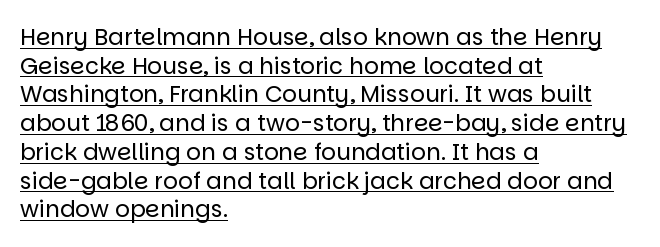
The image shows 23 px text type, upright; set left-aligned, normal line spacing (1.25x), normal letter spacing, underlined.
